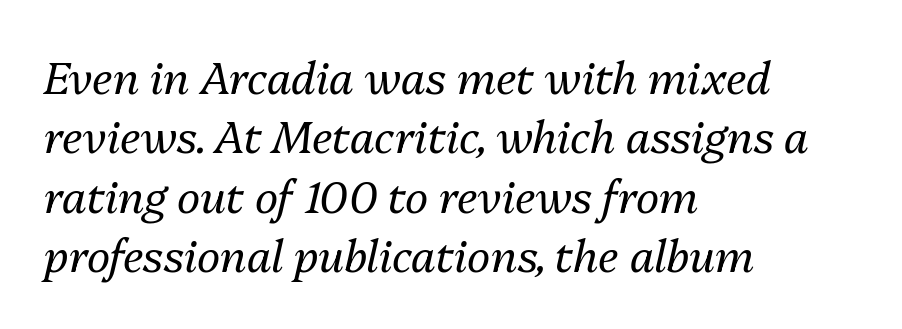
The image shows 44 px regular-weight type, italic (leaning right); set left-aligned, normal line spacing (1.35x), normal letter spacing, not underlined; medium stroke contrast and a medium x-height.
